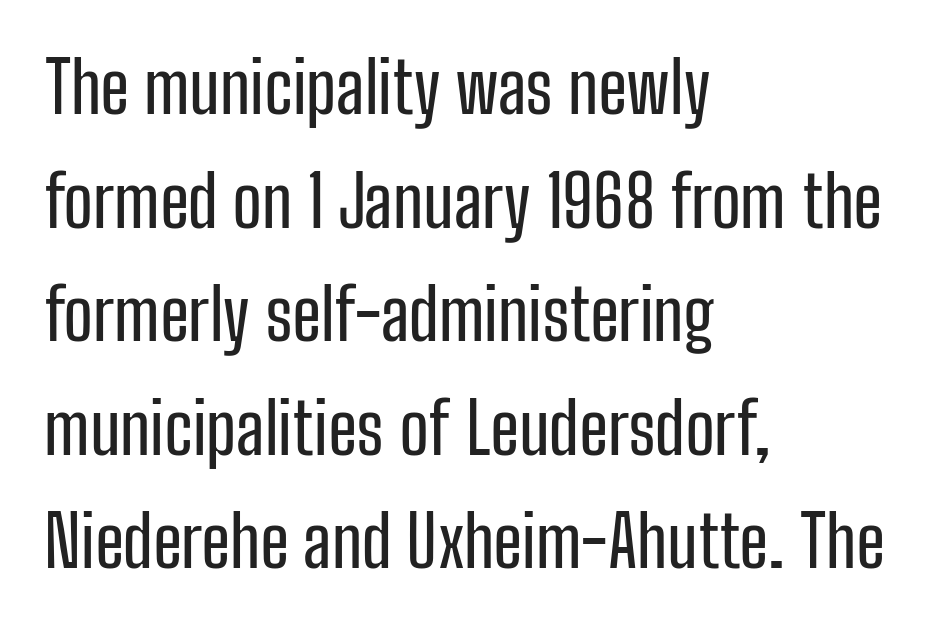
What stands out about the letter spacing? Nothing — it is the standard amount. Does the copy run flush right? No — it runs flush left. If you drew a line through each stem, it would be perfectly vertical. Proportional: the letters do not fall into vertical columns. The type family on display is of the sans-serif kind. The area under the type is left untouched.
